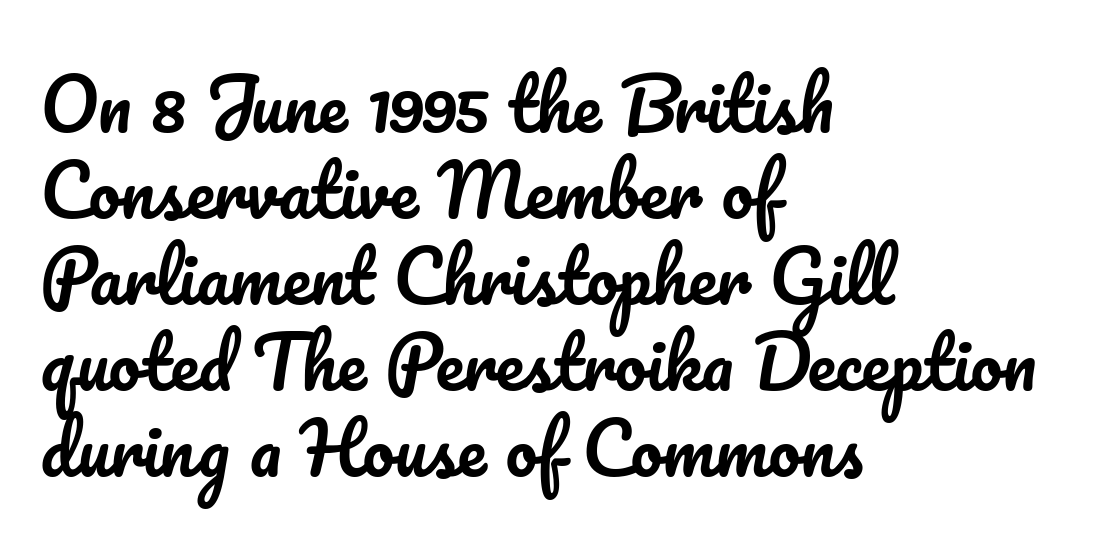
{"width": "normal", "stroke_contrast": "low", "x_height": "small", "monospaced": "no", "underline": "no", "align": "left", "line_spacing_ratio": 1.21, "letter_spacing": "normal", "letter_spacing_em": 0.0, "glyph_px": 71}
